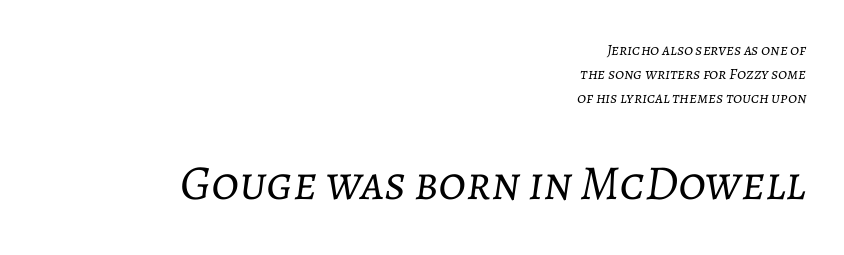
The image shows 49 px light type, italic (leaning right); set right-aligned, normal line spacing (1.5x), normal letter spacing, not underlined; the second (bottom) block is 3.06x larger; low stroke contrast and a medium x-height.
